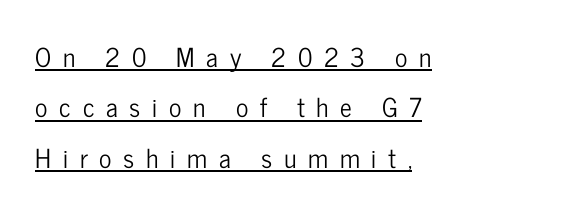
The image shows 26 px text type, upright; set left-aligned, loose line spacing (1.94x), unusually wide letter spacing (+0.45 em), underlined.
